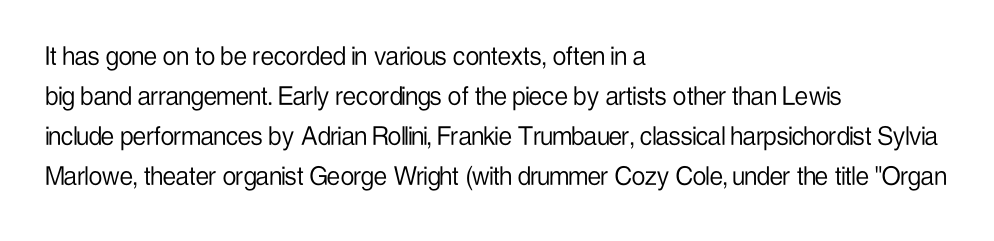
The image shows 30 px light, condensed sans-serif type, upright; set left-aligned, normal line spacing (1.33x), normal letter spacing, not underlined; low stroke contrast and a medium x-height.
